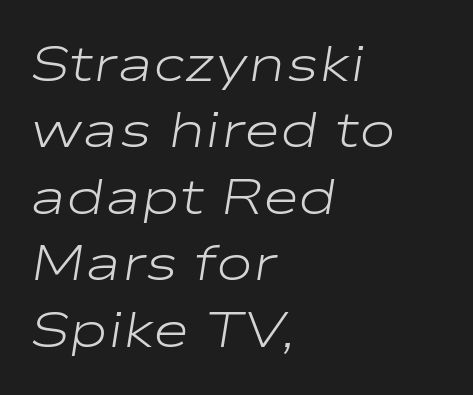
Q: Is the text bold? A: No.
Q: Is the text italic (slanted)? A: Yes, it leans right by about 9 degrees.
Q: Is the text underlined? A: No.
Q: How is the paragraph aligned? A: Left-aligned.
Q: Is the spacing between letters normal or unusually wide? A: Normal.
Q: Is the spacing between lines tight, normal or loose? A: Normal.
Q: Width (condensed, normal, or wide)? A: Wide.
Q: Stroke contrast? A: Low.
Q: x-height? A: Medium.
Q: Monospaced? A: No.
